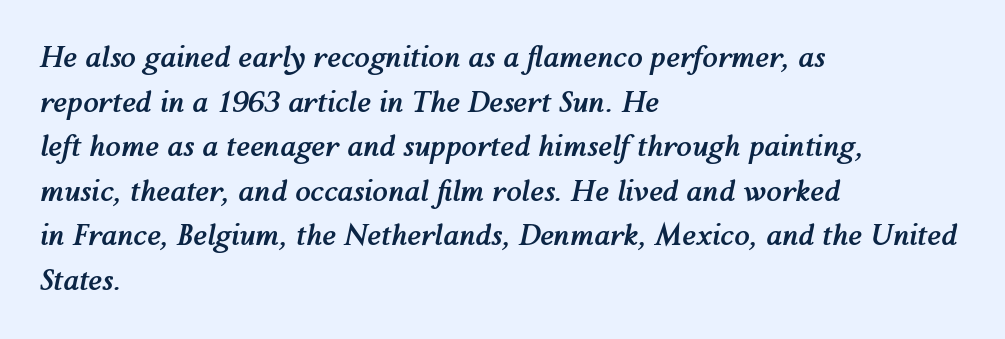
{"italic": "yes", "lean": "right", "slant_degrees": 12, "bold": "yes", "weight": "semibold", "width": "normal", "stroke_contrast": "medium", "x_height": "medium", "monospaced": "no", "underline": "no", "align": "left", "line_spacing": "normal", "line_spacing_ratio": 1.59, "letter_spacing": "normal", "letter_spacing_em": 0.0, "glyph_px": 28}
